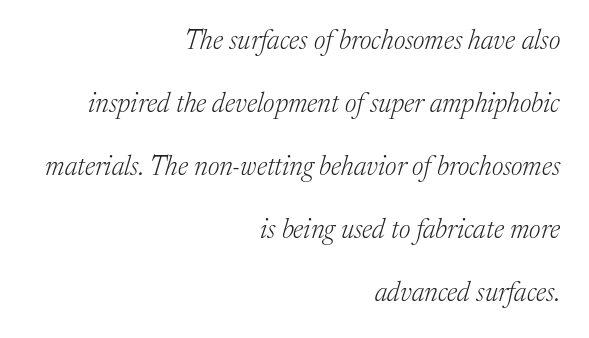
{"italic": "yes", "lean": "right", "slant_degrees": 17, "bold": "no", "underline": "no", "align": "right", "line_spacing": "loose", "line_spacing_ratio": 2.33, "letter_spacing": "normal", "letter_spacing_em": 0.0, "glyph_px": 27}
